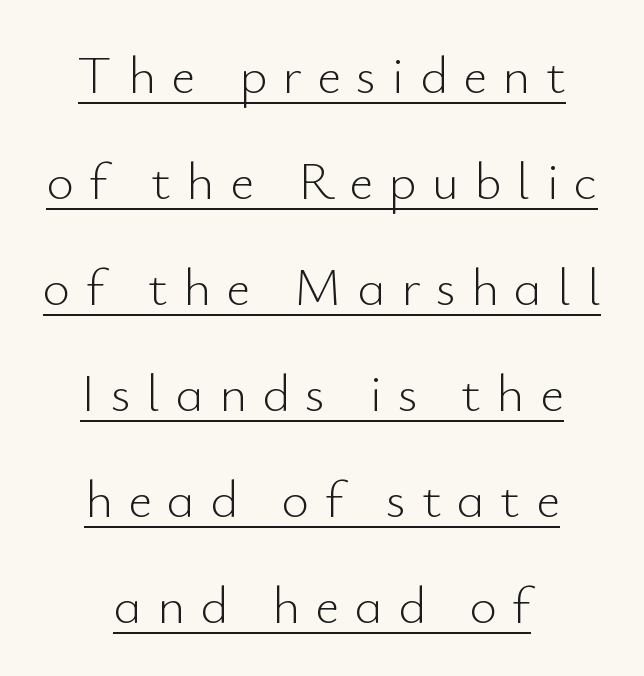
The image shows 53 px light sans-serif type, upright; set centered, loose line spacing (2.0x), unusually wide letter spacing (+0.29 em), underlined; low stroke contrast and a small x-height.
